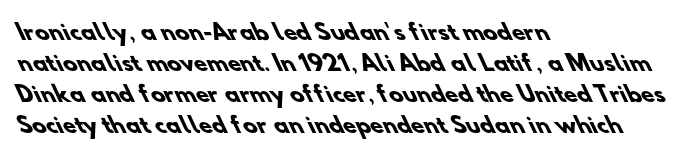
The image shows 21 px bold type; set left-aligned, normal line spacing (1.48x), normal letter spacing, not underlined.
